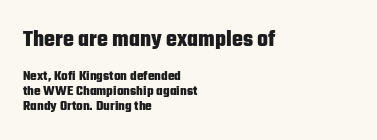
What weight is shown? A full bold with thick strokes. Every character sits straight up, as roman type does. This sample uses plain, unmodified letter spacing. Block one is the big one; block two sits smaller underneath. Baseline-to-baseline distance is barely more than the letter height.
